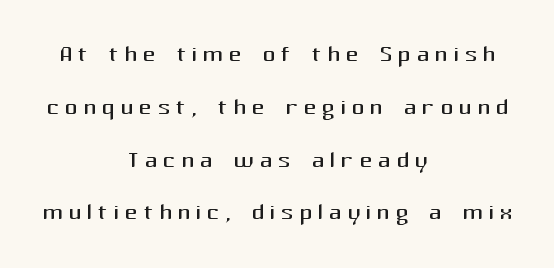
The typeface chosen for these lines omits serifs. Think standard paragraph weight, or any step lighter than that. Think of a printed novel: that variable character pitch is what you see here. Alignment: centered.
